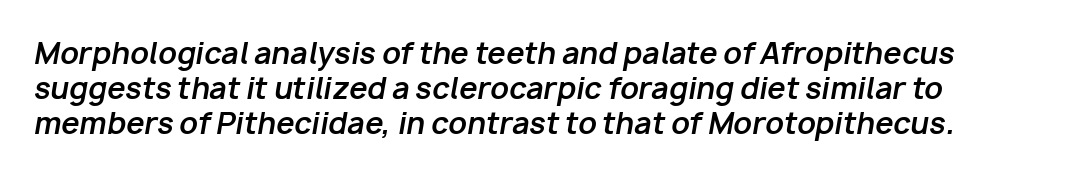
{"italic": "yes", "lean": "right", "slant_degrees": 10, "bold": "yes", "weight": "bold", "width": "normal", "stroke_contrast": "low", "x_height": "medium", "monospaced": "no", "underline": "no", "line_spacing_ratio": 1.2, "letter_spacing": "normal", "letter_spacing_em": 0.0, "glyph_px": 29}
